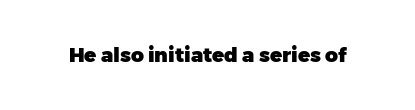
Q: Is the text bold? A: Yes.
Q: Is the text italic (slanted)? A: No, it is upright.
Q: Is the text underlined? A: No.
Q: Is the spacing between letters normal or unusually wide? A: Normal.
